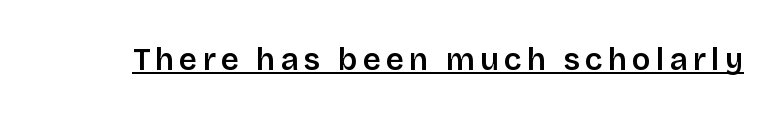
{"serif": "no", "italic": "no", "width": "normal", "stroke_contrast": "low", "x_height": "large", "monospaced": "no", "underline": "yes", "glyph_px": 31}
